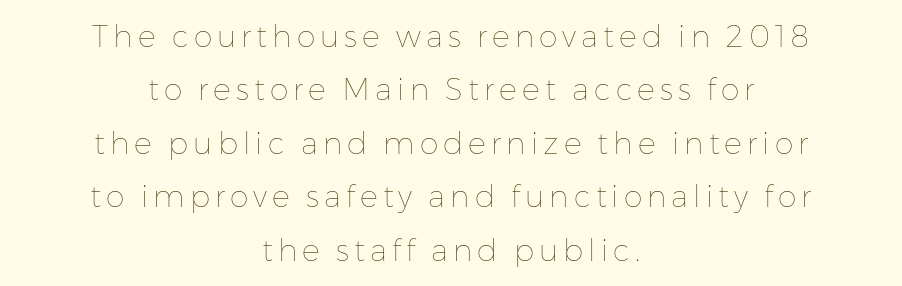
{"italic": "no", "bold": "no", "weight": "thin", "width": "normal", "stroke_contrast": "low", "x_height": "medium", "monospaced": "no", "underline": "no", "align": "center", "line_spacing_ratio": 1.78, "glyph_px": 30}
